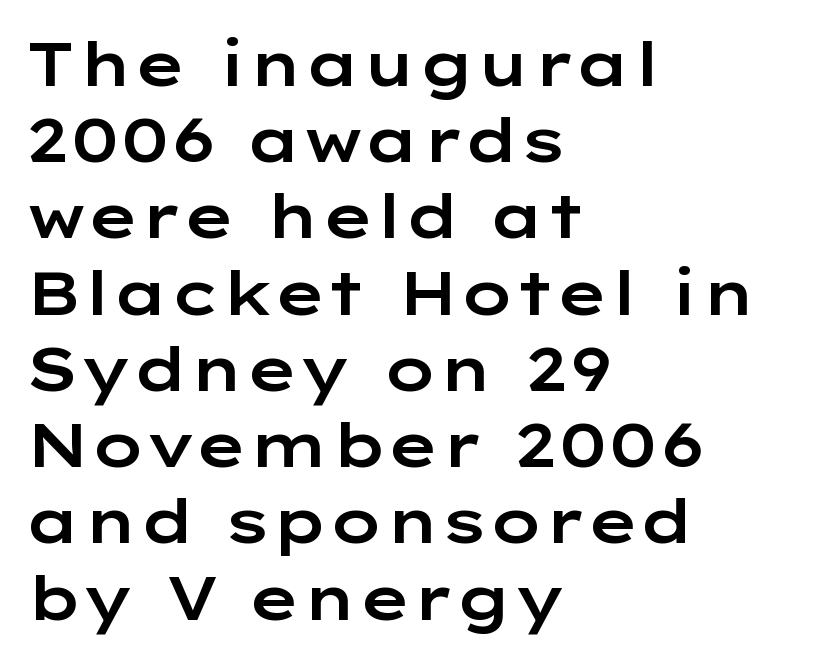
Tall strokes in this sample are plumb rather than angled. Is there much room between lines? A standard amount, neither cramped nor airy. The glyphs are unaccompanied by any horizontal stroke below them. The passage is arranged the way most books set body copy — flush left.
